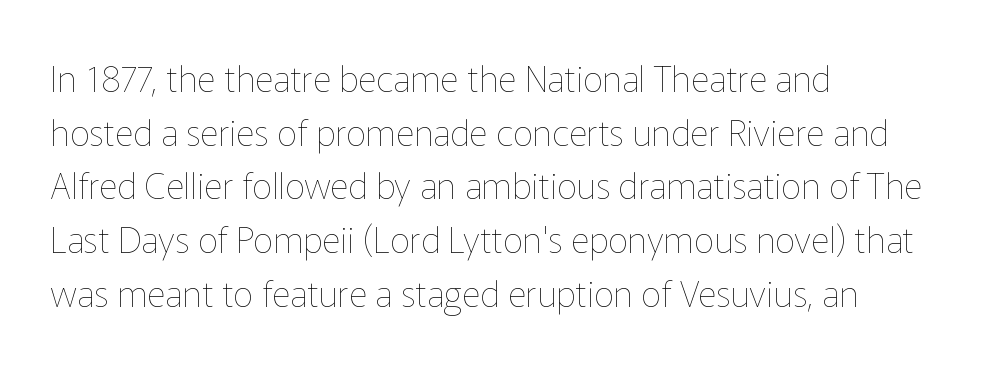
Q: Is the text bold? A: No.
Q: Is the text italic (slanted)? A: No, it is upright.
Q: Is the text underlined? A: No.
Q: How is the paragraph aligned? A: Left-aligned.
Q: Is the spacing between letters normal or unusually wide? A: Normal.
Q: Is the spacing between lines tight, normal or loose? A: Normal.
Q: Width (condensed, normal, or wide)? A: Normal.
Q: Stroke contrast? A: Low.
Q: x-height? A: Medium.
Q: Monospaced? A: No.
